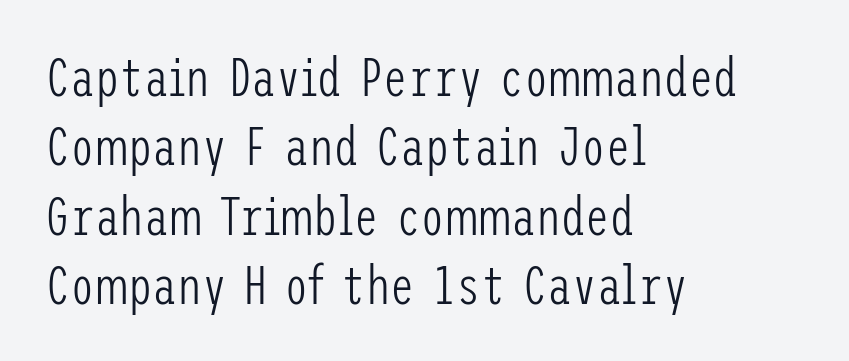
Q: Is the text bold? A: No.
Q: Is the text italic (slanted)? A: No, it is upright.
Q: Is the typeface a serif or a sans-serif typeface? A: Sans-serif.
Q: Is the text underlined? A: No.
Q: How is the paragraph aligned? A: Left-aligned.
Q: Is the spacing between letters normal or unusually wide? A: Normal.
Q: Is the spacing between lines tight, normal or loose? A: Normal.
Q: Width (condensed, normal, or wide)? A: Condensed.
Q: Stroke contrast? A: Low.
Q: x-height? A: Medium.
